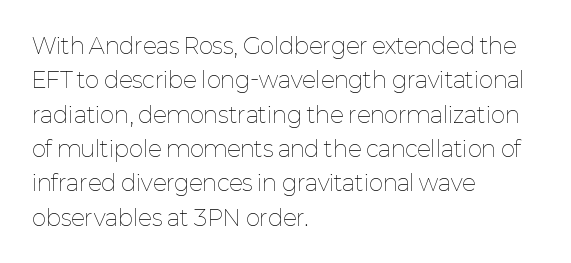
The image shows 22 px text type, upright; set left-aligned, normal line spacing (1.56x), normal letter spacing, not underlined.
